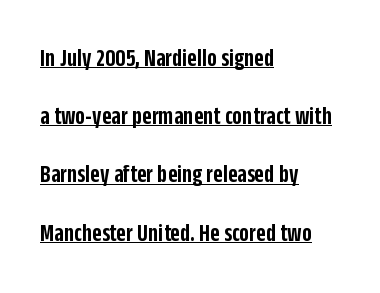
Observe the ordinary spacing: letters are neighbours, not strangers. This sample carries an underscore along the baseline area. Characters remain perfectly vertical along every line. The passage is arranged the way most books set body copy — flush left. A bit beefed up — I'd call it semibold rather than bold.
